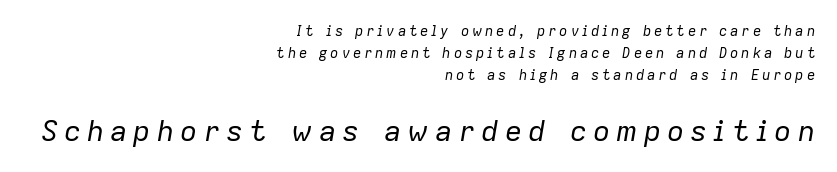
{"italic": "yes", "lean": "right", "slant_degrees": 9, "bold": "no", "weight": "regular", "width": "normal", "stroke_contrast": "low", "x_height": "medium", "monospaced": "no", "underline": "no", "align": "right", "line_spacing": "normal", "line_spacing_ratio": 1.58, "letter_spacing": "wide", "letter_spacing_em": 0.2, "larger_block": "second", "size_ratio": 2.07, "glyph_px": 29}
